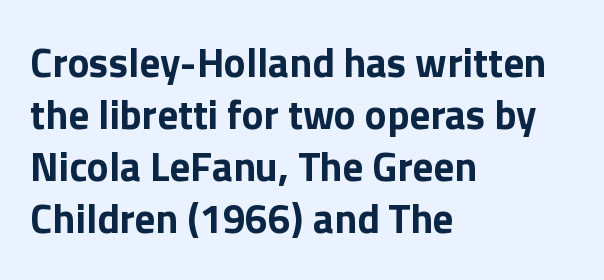
{"serif": "no", "italic": "no", "bold": "yes", "weight": "bold", "width": "normal", "stroke_contrast": "low", "x_height": "medium", "monospaced": "no", "underline": "no", "align": "left", "line_spacing": "normal", "line_spacing_ratio": 1.27, "letter_spacing": "normal", "letter_spacing_em": 0.0, "glyph_px": 41}
